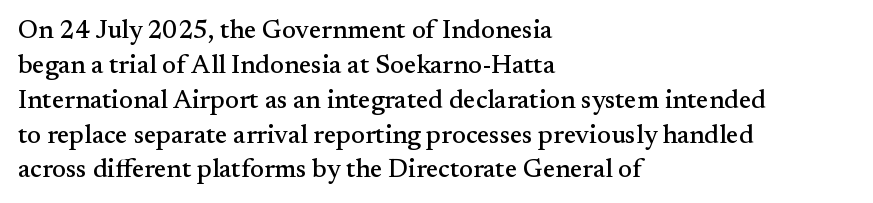
Q: Is the text italic (slanted)? A: No, it is upright.
Q: Is the text underlined? A: No.
Q: How is the paragraph aligned? A: Left-aligned.
Q: Is the spacing between letters normal or unusually wide? A: Normal.
Q: Is the spacing between lines tight, normal or loose? A: Normal.
